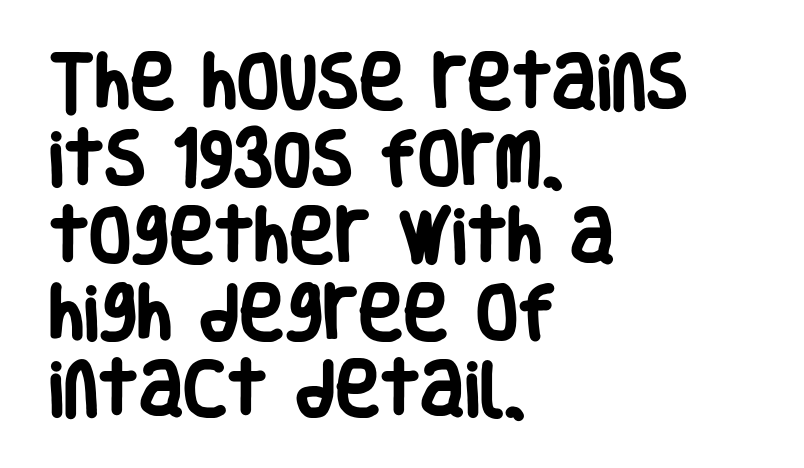
What's the leading like? Ordinary, nothing unusual. You could not count columns in this text — the font is proportionally spaced. Are there feet on the stems? There aren't — it's a sans. Typeset ragged right — the left edge is the straight one.
